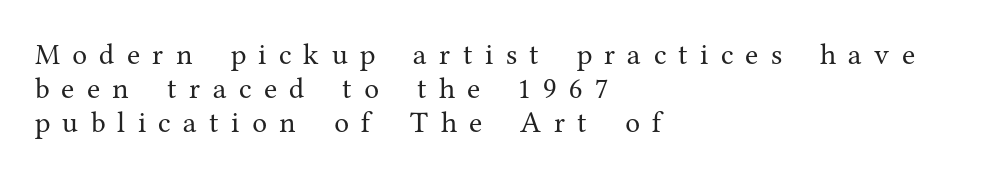
Q: Is the text bold? A: No.
Q: Is the text italic (slanted)? A: No, it is upright.
Q: Is the typeface a serif or a sans-serif typeface? A: Serif.
Q: Is the text underlined? A: No.
Q: How is the paragraph aligned? A: Left-aligned.
Q: Is the spacing between letters normal or unusually wide? A: Unusually wide.
Q: Is the spacing between lines tight, normal or loose? A: Tight.
Q: Width (condensed, normal, or wide)? A: Normal.
Q: Stroke contrast? A: Medium.
Q: x-height? A: Medium.
Q: Monospaced? A: No.
